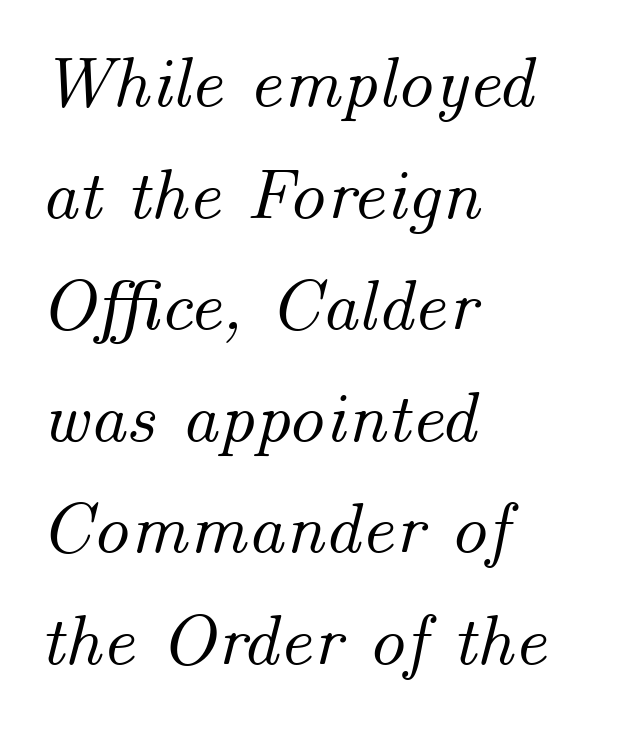
{"italic": "yes", "lean": "right", "slant_degrees": 14, "width": "normal", "stroke_contrast": "medium", "x_height": "small", "monospaced": "no", "underline": "no", "align": "left", "line_spacing": "normal", "line_spacing_ratio": 1.55, "letter_spacing": "normal", "letter_spacing_em": 0.0, "glyph_px": 72}
